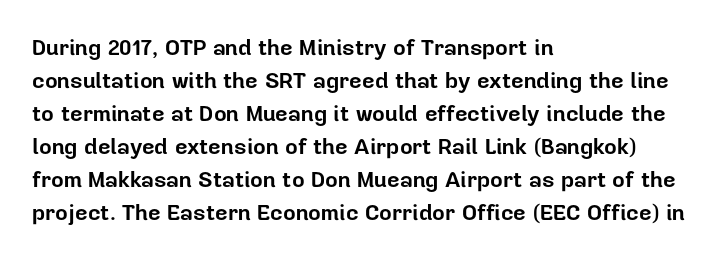
The image shows 22 px bold type, upright; set left-aligned, normal line spacing (1.5x), normal letter spacing, not underlined.
